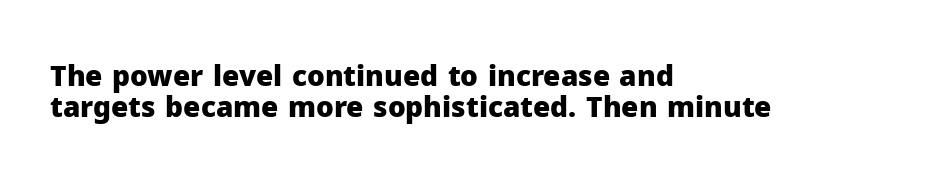
The horizontal fit of the characters is conventional and even. A bare baseline throughout the passage. It's the straight-up-and-down kind of type. The lines are packed closely together with very little leading. Look at the stroke-to-counter ratio: heavy, a bold.
